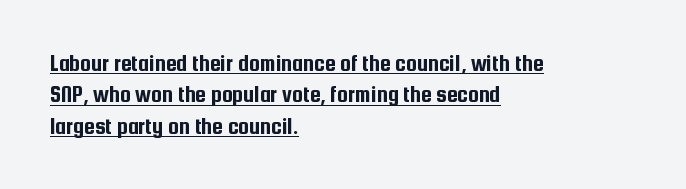
{"italic": "no", "underline": "yes", "align": "left", "line_spacing": "normal", "line_spacing_ratio": 1.31, "letter_spacing": "normal", "letter_spacing_em": 0.0, "glyph_px": 24}
